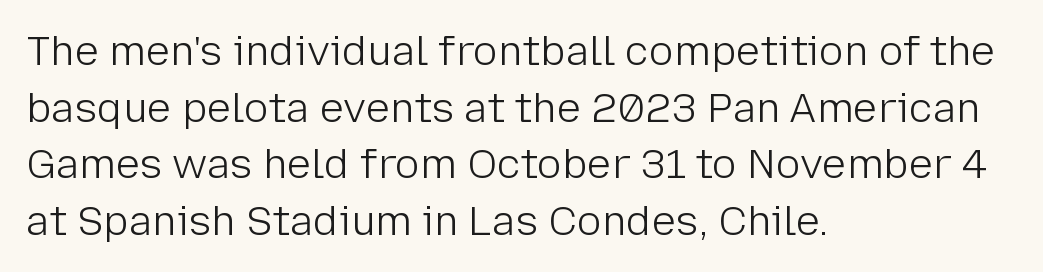
The image shows 41 px light sans-serif type, upright; set left-aligned, normal line spacing (1.38x), normal letter spacing, not underlined; low stroke contrast and a medium x-height.
